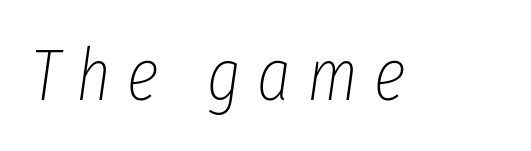
{"italic": "yes", "lean": "right", "slant_degrees": 8, "bold": "no", "weight": "thin", "width": "condensed", "stroke_contrast": "low", "x_height": "medium", "monospaced": "no", "underline": "no", "letter_spacing": "wide", "letter_spacing_em": 0.22, "glyph_px": 73}
